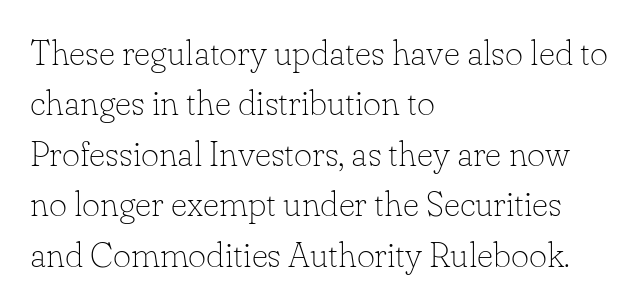
{"serif": "yes", "italic": "no", "bold": "no", "weight": "thin", "width": "normal", "stroke_contrast": "low", "x_height": "small", "monospaced": "no", "underline": "no", "align": "left", "line_spacing": "normal", "line_spacing_ratio": 1.44, "letter_spacing": "normal", "letter_spacing_em": 0.0, "glyph_px": 35}
